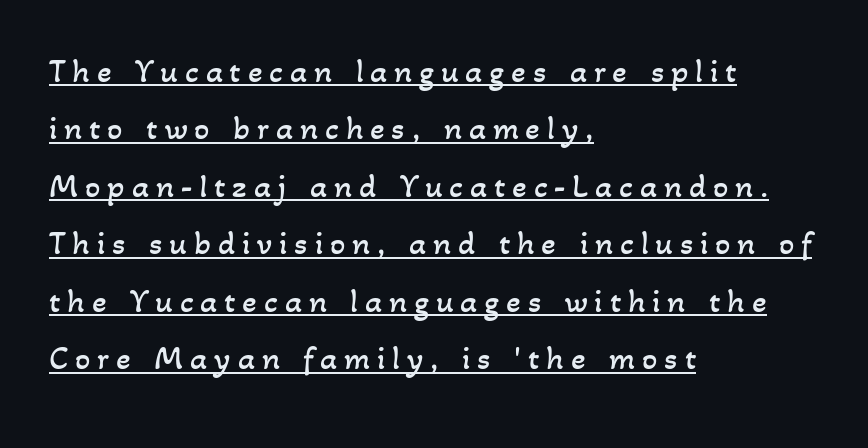
Q: Is the text bold? A: No.
Q: Is the text underlined? A: Yes.
Q: How is the paragraph aligned? A: Left-aligned.
Q: Is the spacing between letters normal or unusually wide? A: Unusually wide.
Q: Is the spacing between lines tight, normal or loose? A: Normal.
Q: Width (condensed, normal, or wide)? A: Normal.
Q: Stroke contrast? A: Low.
Q: x-height? A: Small.
Q: Monospaced? A: No.
